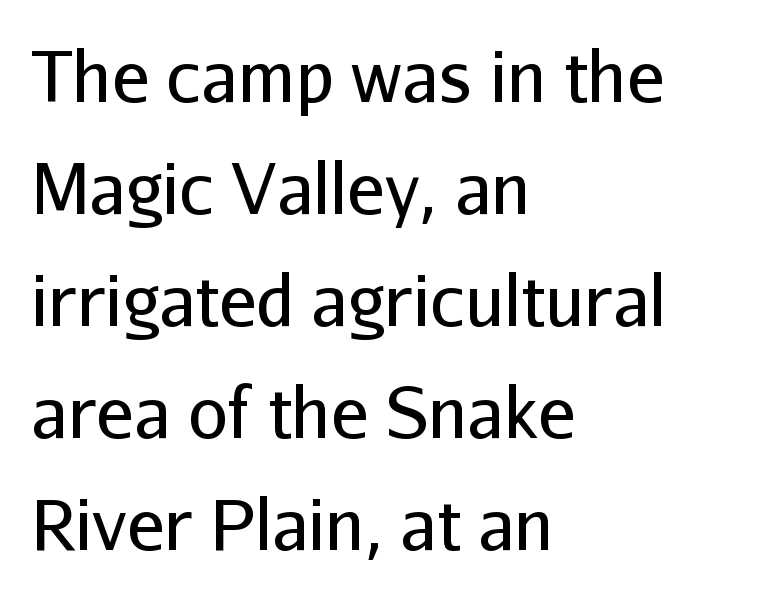
Q: Is the text bold? A: No.
Q: Is the text italic (slanted)? A: No, it is upright.
Q: Is the typeface a serif or a sans-serif typeface? A: Sans-serif.
Q: Is the text underlined? A: No.
Q: How is the paragraph aligned? A: Left-aligned.
Q: Is the spacing between letters normal or unusually wide? A: Normal.
Q: Is the spacing between lines tight, normal or loose? A: Normal.
Q: Width (condensed, normal, or wide)? A: Normal.
Q: Stroke contrast? A: Low.
Q: x-height? A: Medium.
Q: Monospaced? A: No.
